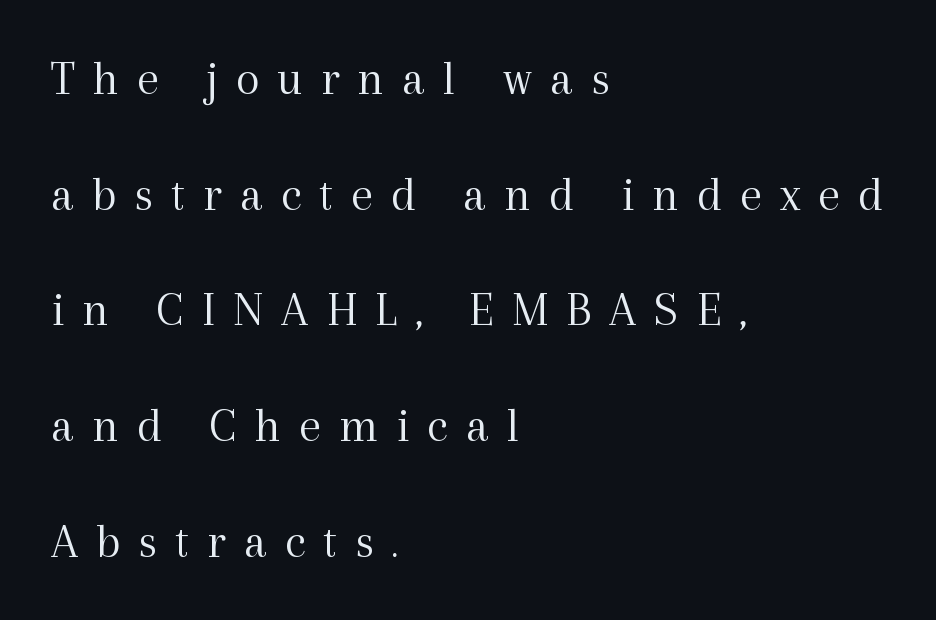
Q: Is the text bold? A: No.
Q: Is the text italic (slanted)? A: No, it is upright.
Q: Is the typeface a serif or a sans-serif typeface? A: Serif.
Q: Is the text underlined? A: No.
Q: How is the paragraph aligned? A: Left-aligned.
Q: Is the spacing between letters normal or unusually wide? A: Unusually wide.
Q: Is the spacing between lines tight, normal or loose? A: Loose.
Q: Width (condensed, normal, or wide)? A: Normal.
Q: x-height? A: Medium.
Q: Monospaced? A: No.
